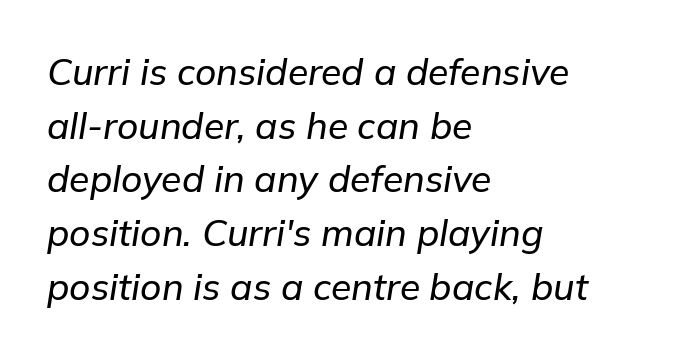
Q: Is the text italic (slanted)? A: Yes, it leans right by about 9 degrees.
Q: Is the text underlined? A: No.
Q: How is the paragraph aligned? A: Left-aligned.
Q: Is the spacing between letters normal or unusually wide? A: Normal.
Q: Is the spacing between lines tight, normal or loose? A: Normal.
Q: Width (condensed, normal, or wide)? A: Normal.
Q: Stroke contrast? A: Low.
Q: x-height? A: Medium.
Q: Monospaced? A: No.
